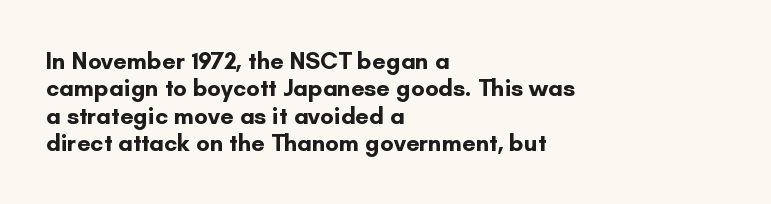
Every stem runs plumb, perpendicular to the baseline. The rendering keeps characters at their native spacing. The setting favours the left margin, as ordinary paragraphs usually do. The space beneath each line is pristine and unruled. Vertically, the passage feels compressed, each row crowding the next.
